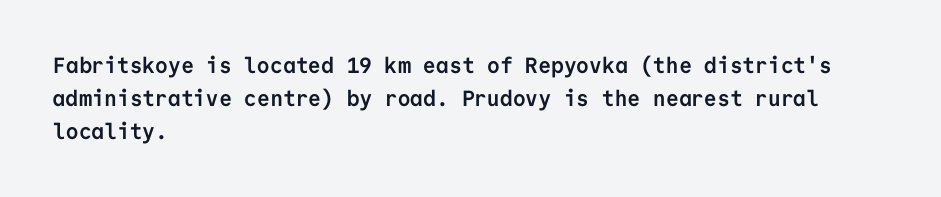
{"italic": "no", "bold": "yes", "underline": "no", "align": "left", "line_spacing": "normal", "line_spacing_ratio": 1.5, "letter_spacing": "normal", "letter_spacing_em": 0.0, "glyph_px": 22}
